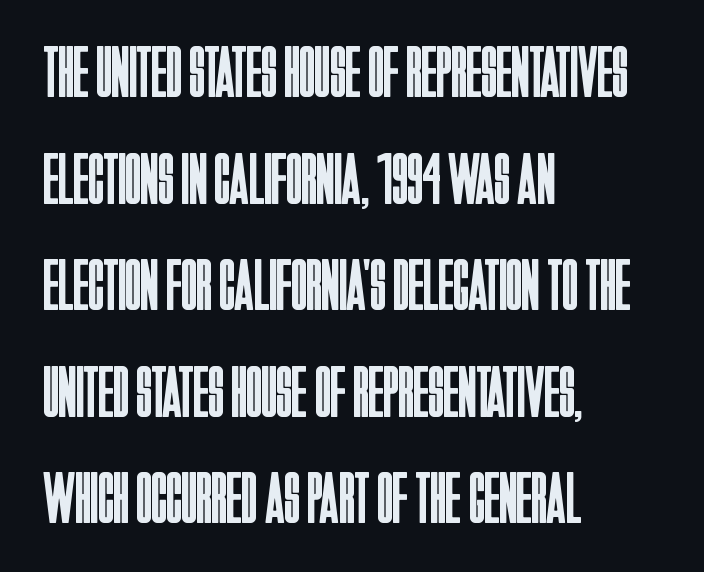
{"serif": "no", "italic": "no", "bold": "no", "weight": "regular", "width": "condensed", "stroke_contrast": "low", "x_height": "large", "monospaced": "no", "underline": "no", "align": "left", "line_spacing": "normal", "line_spacing_ratio": 1.48, "letter_spacing": "normal", "letter_spacing_em": 0.0, "glyph_px": 72}
